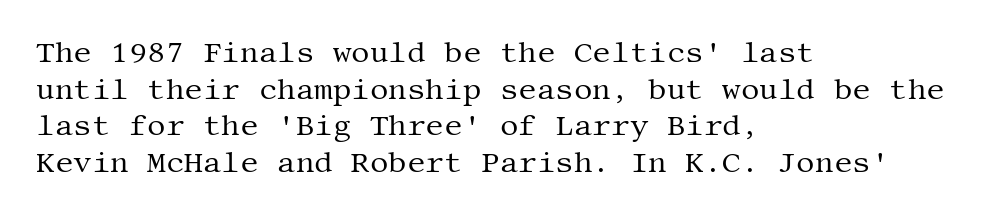
The image shows 29 px regular-weight serif type, upright; set left-aligned, normal line spacing (1.26x), normal letter spacing, not underlined; medium stroke contrast and a large x-height.
